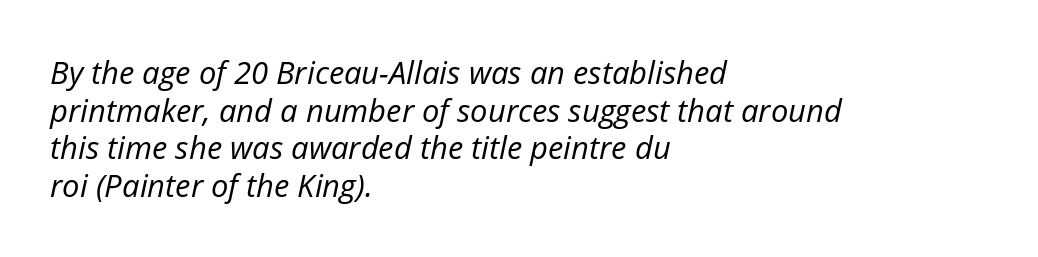
{"italic": "yes", "lean": "right", "slant_degrees": 12, "bold": "no", "weight": "regular", "width": "normal", "stroke_contrast": "low", "x_height": "medium", "monospaced": "no", "underline": "no", "align": "left", "line_spacing_ratio": 1.21, "letter_spacing": "normal", "letter_spacing_em": 0.0, "glyph_px": 31}
